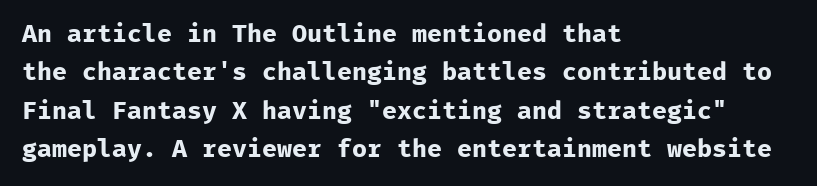
Here the glyphs are tracked normally, forming tight word shapes. Does the weight exceed regular? Yes, all the way to bold. The text block is weighted toward the left margin, trailing off unevenly rightward. Style check: upright. Notice how descenders clear the ascenders below comfortably — that's standard leading. Glance below the letters and you will spot only blank space.
